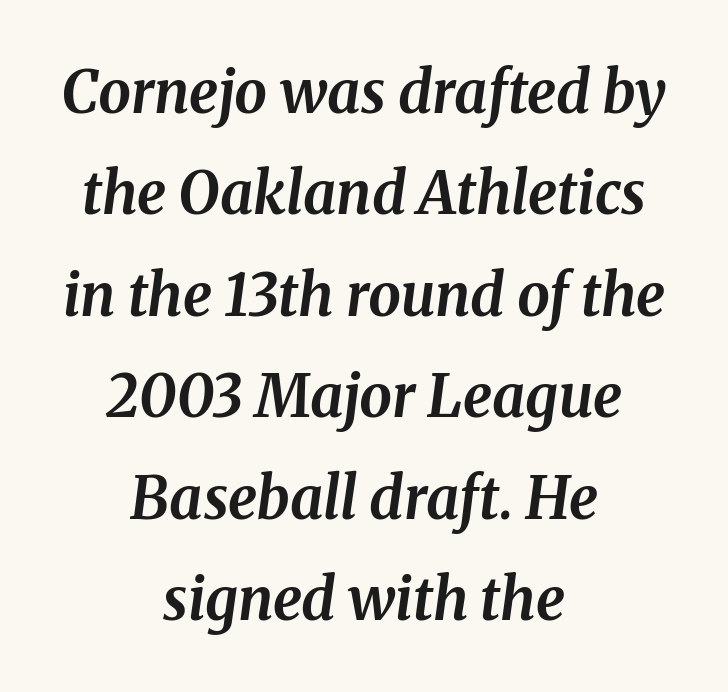
Q: Is the text bold? A: Yes.
Q: Is the text italic (slanted)? A: Yes, it leans right by about 8 degrees.
Q: Is the text underlined? A: No.
Q: How is the paragraph aligned? A: Centered.
Q: Is the spacing between letters normal or unusually wide? A: Normal.
Q: Width (condensed, normal, or wide)? A: Normal.
Q: Stroke contrast? A: Medium.
Q: x-height? A: Medium.
Q: Monospaced? A: No.
